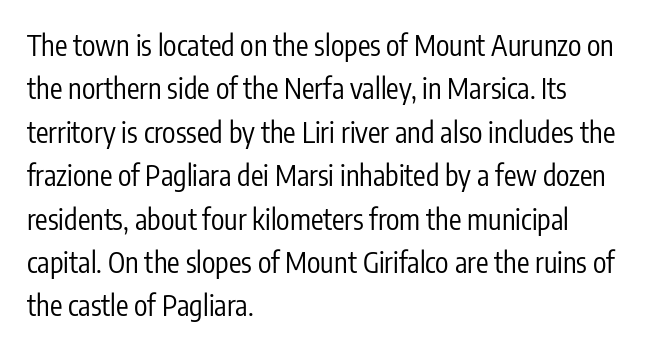
Q: Is the text bold? A: No.
Q: Is the text italic (slanted)? A: No, it is upright.
Q: Is the typeface a serif or a sans-serif typeface? A: Sans-serif.
Q: Is the text underlined? A: No.
Q: How is the paragraph aligned? A: Left-aligned.
Q: Is the spacing between letters normal or unusually wide? A: Normal.
Q: Is the spacing between lines tight, normal or loose? A: Normal.
Q: Width (condensed, normal, or wide)? A: Condensed.
Q: Stroke contrast? A: Low.
Q: x-height? A: Medium.
Q: Monospaced? A: No.
